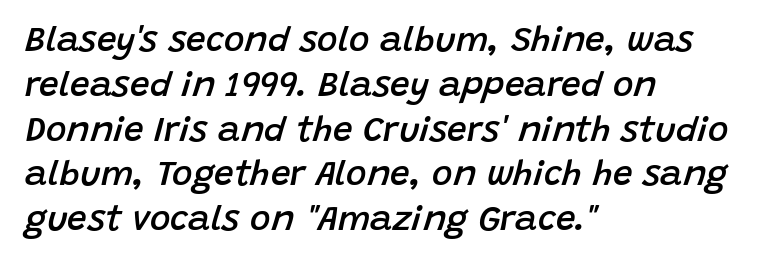
{"italic": "yes", "lean": "right", "slant_degrees": 15, "bold": "semi", "weight": "semibold", "width": "normal", "stroke_contrast": "low", "x_height": "large", "monospaced": "no", "underline": "no", "align": "left", "line_spacing": "normal", "line_spacing_ratio": 1.28, "letter_spacing": "normal", "letter_spacing_em": 0.0, "glyph_px": 35}
